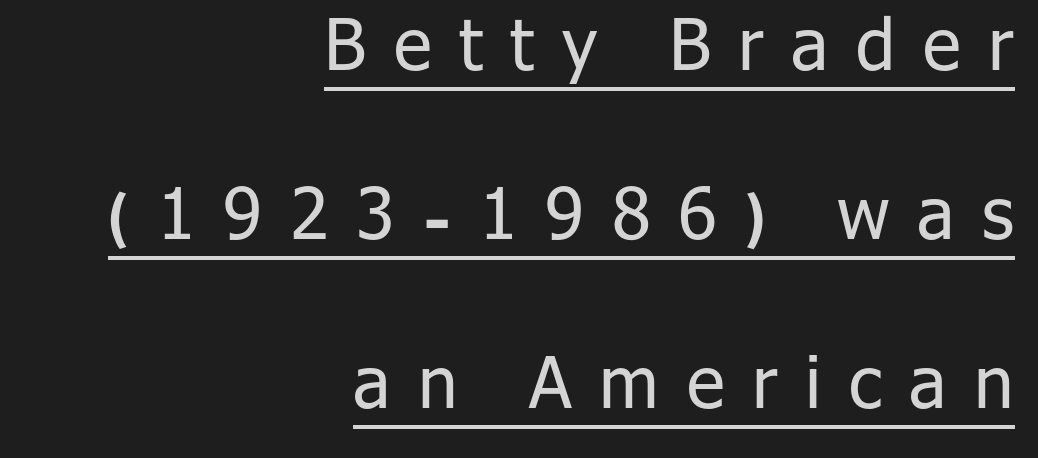
Q: Is the text bold? A: No.
Q: Is the text italic (slanted)? A: No, it is upright.
Q: Is the typeface a serif or a sans-serif typeface? A: Sans-serif.
Q: Is the text underlined? A: Yes.
Q: How is the paragraph aligned? A: Right-aligned.
Q: Is the spacing between letters normal or unusually wide? A: Unusually wide.
Q: Is the spacing between lines tight, normal or loose? A: Loose.
Q: Width (condensed, normal, or wide)? A: Normal.
Q: Stroke contrast? A: Low.
Q: x-height? A: Medium.
Q: Monospaced? A: No.
